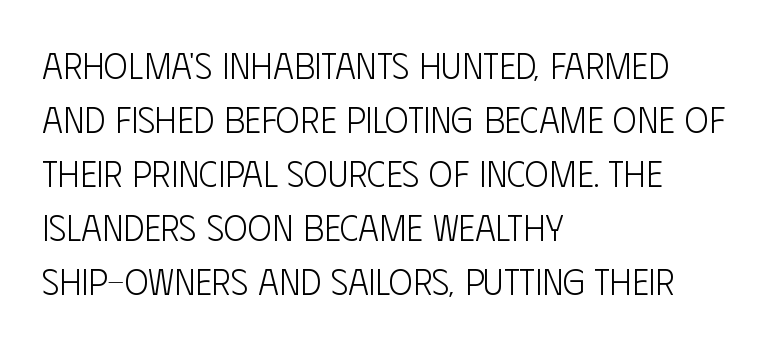
The image shows 36 px light, condensed sans-serif type, upright; set left-aligned, normal line spacing (1.5x), normal letter spacing, not underlined; low stroke contrast and a large x-height.
